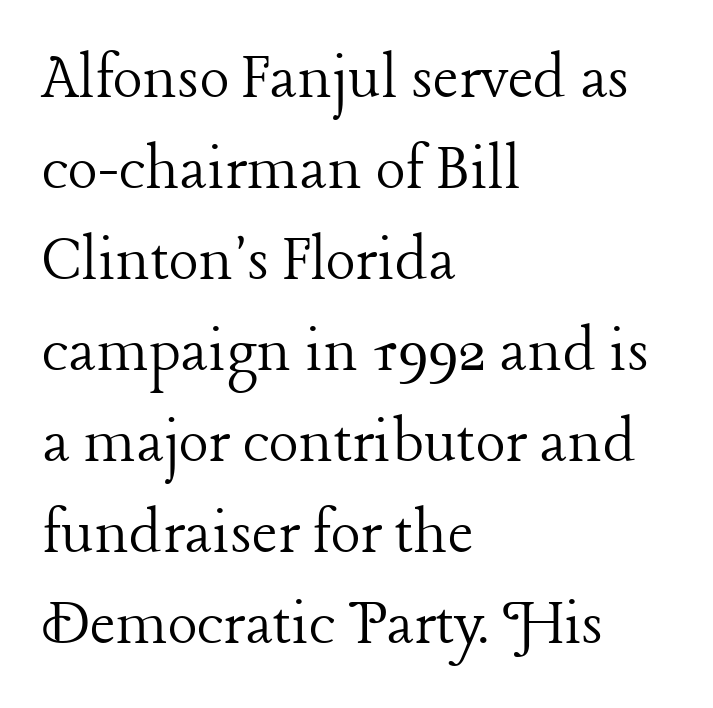
The image shows 70 px light serif type, upright; set left-aligned, normal line spacing (1.3x), normal letter spacing, not underlined; low stroke contrast and a medium x-height.
